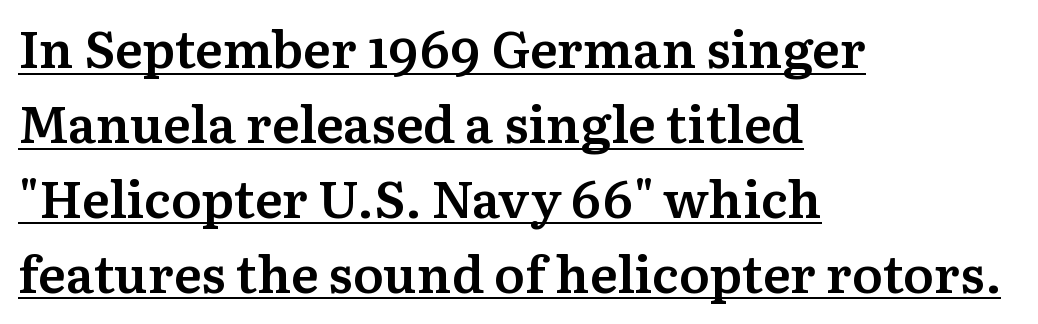
{"serif": "yes", "italic": "no", "bold": "semi", "weight": "semibold", "width": "normal", "stroke_contrast": "medium", "x_height": "medium", "monospaced": "no", "underline": "yes", "align": "left", "line_spacing": "normal", "line_spacing_ratio": 1.44, "letter_spacing": "normal", "letter_spacing_em": 0.0, "glyph_px": 52}
